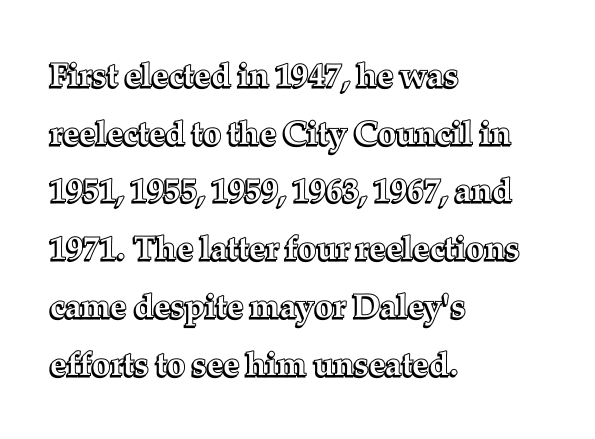
Typeset ragged right — the left edge is the straight one. A typesetter would call this proportional, since set widths differ per character. Glyph-to-glyph distance matches everyday printed text. The foot of each line stays bare and open. The letters stand straight up with perfectly vertical stems.
